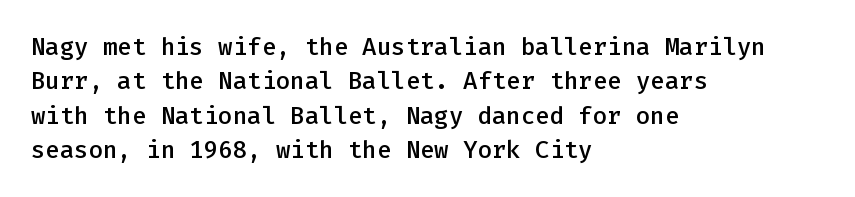
{"italic": "no", "bold": "semi", "underline": "no", "align": "left", "line_spacing": "normal", "line_spacing_ratio": 1.43, "letter_spacing": "normal", "letter_spacing_em": 0.0, "glyph_px": 24}
